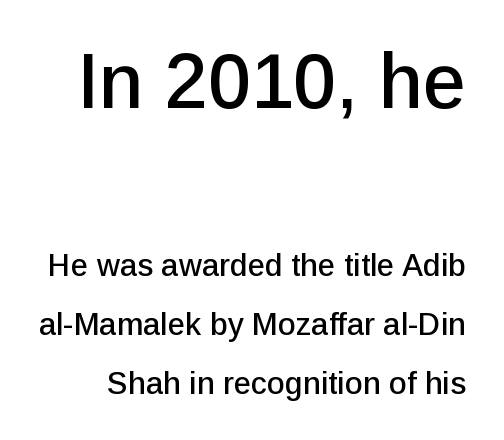
Q: Is the text italic (slanted)? A: No, it is upright.
Q: Is the typeface a serif or a sans-serif typeface? A: Sans-serif.
Q: Is the text underlined? A: No.
Q: Is the spacing between letters normal or unusually wide? A: Normal.
Q: Is the spacing between lines tight, normal or loose? A: Loose.
Q: Which block of text is set in a larger size, the first (top) or the second (bottom)? A: The first (top) one.
Q: Width (condensed, normal, or wide)? A: Normal.
Q: Stroke contrast? A: Low.
Q: x-height? A: Medium.
Q: Monospaced? A: No.
